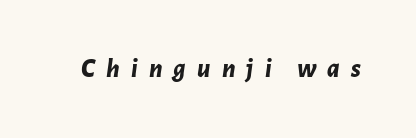
{"italic": "yes", "lean": "right", "slant_degrees": 7, "bold": "yes", "underline": "no", "letter_spacing": "wide", "letter_spacing_em": 0.41, "glyph_px": 27}
